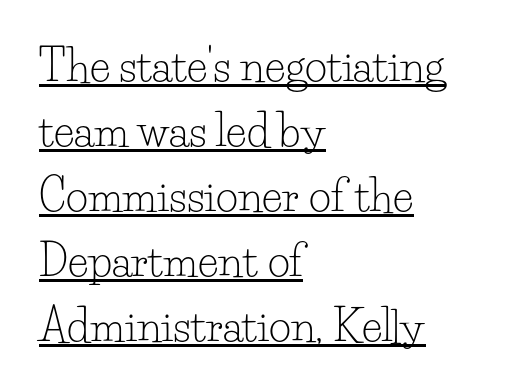
The leading is moderate, giving the passage an even texture. Counters stay open thanks to moderate or lighter strokes. Does a line run under the words? Yes, clearly. Italic? Not at all — the glyphs are vertical. Font category for this specimen: serif. Line starts are locked; line ends wander.
